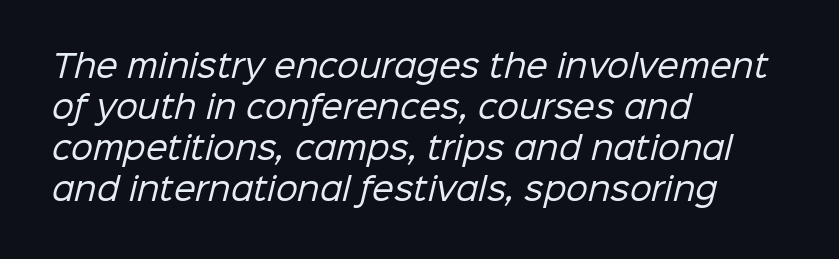
Q: Is the text bold? A: No.
Q: Is the typeface a serif or a sans-serif typeface? A: Sans-serif.
Q: Is the text underlined? A: No.
Q: How is the paragraph aligned? A: Left-aligned.
Q: Is the spacing between letters normal or unusually wide? A: Normal.
Q: Is the spacing between lines tight, normal or loose? A: Normal.
Q: Width (condensed, normal, or wide)? A: Normal.
Q: Stroke contrast? A: Low.
Q: x-height? A: Medium.
Q: Monospaced? A: No.
